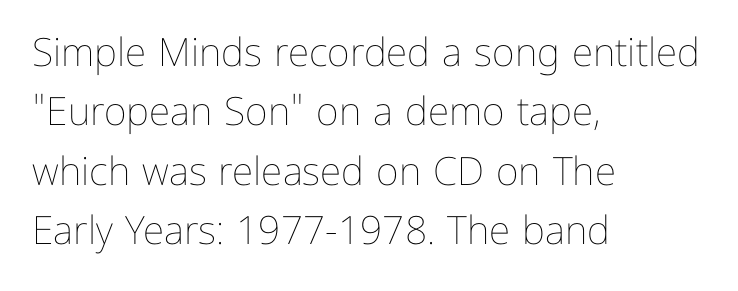
Q: Is the text bold? A: No.
Q: Is the text italic (slanted)? A: No, it is upright.
Q: Is the text underlined? A: No.
Q: How is the paragraph aligned? A: Left-aligned.
Q: Is the spacing between letters normal or unusually wide? A: Normal.
Q: Is the spacing between lines tight, normal or loose? A: Normal.
Q: Width (condensed, normal, or wide)? A: Normal.
Q: Stroke contrast? A: Low.
Q: x-height? A: Medium.
Q: Monospaced? A: No.
